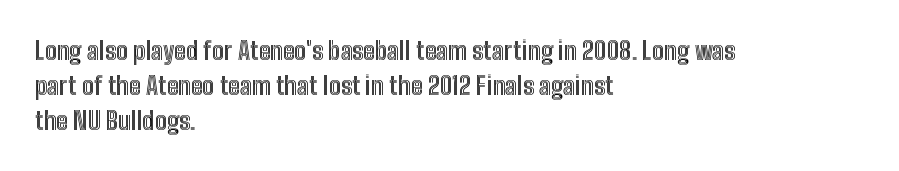
Q: Is the text italic (slanted)? A: No, it is upright.
Q: Is the text underlined? A: No.
Q: How is the paragraph aligned? A: Left-aligned.
Q: Is the spacing between letters normal or unusually wide? A: Normal.
Q: Is the spacing between lines tight, normal or loose? A: Normal.
